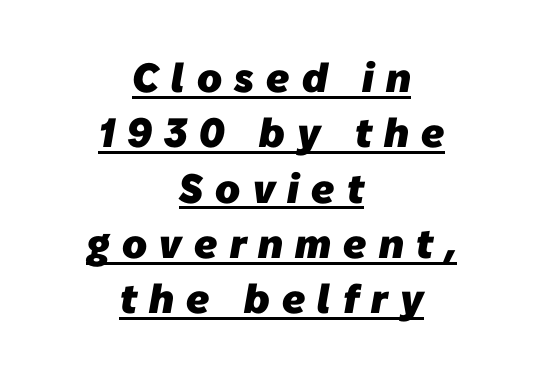
Q: Is the text bold? A: Yes.
Q: Is the typeface a serif or a sans-serif typeface? A: Sans-serif.
Q: Is the text underlined? A: Yes.
Q: How is the paragraph aligned? A: Centered.
Q: Is the spacing between letters normal or unusually wide? A: Unusually wide.
Q: Is the spacing between lines tight, normal or loose? A: Normal.
Q: Width (condensed, normal, or wide)? A: Normal.
Q: Stroke contrast? A: Low.
Q: x-height? A: Medium.
Q: Monospaced? A: No.
